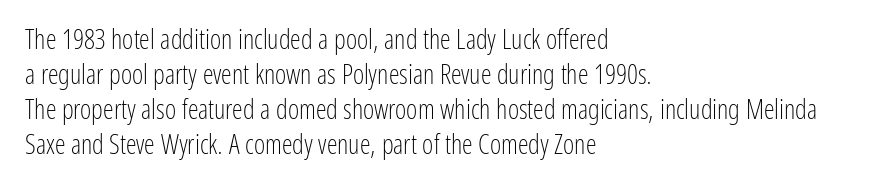
The image shows 27 px text type, upright; set left-aligned, normal line spacing (1.3x), normal letter spacing, not underlined.
